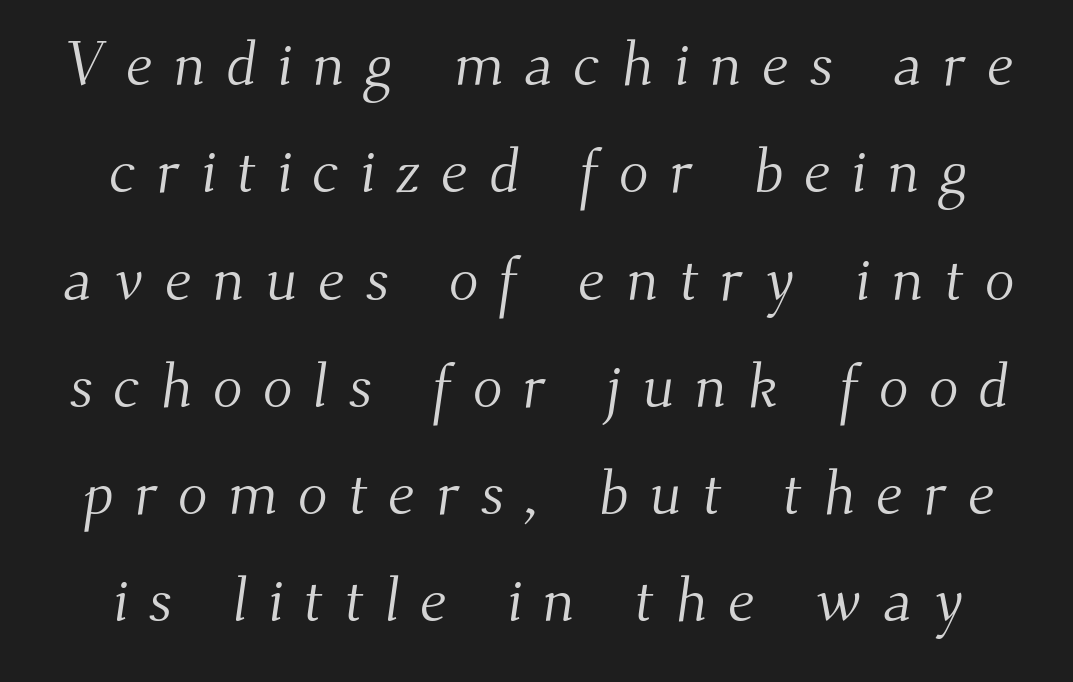
The characters display serif detailing at their extremities. The passage shown is not bold in any degree. Students, note that the glyphs here are deliberately spaced far apart. A typesetter would call this proportional, since set widths differ per character.
